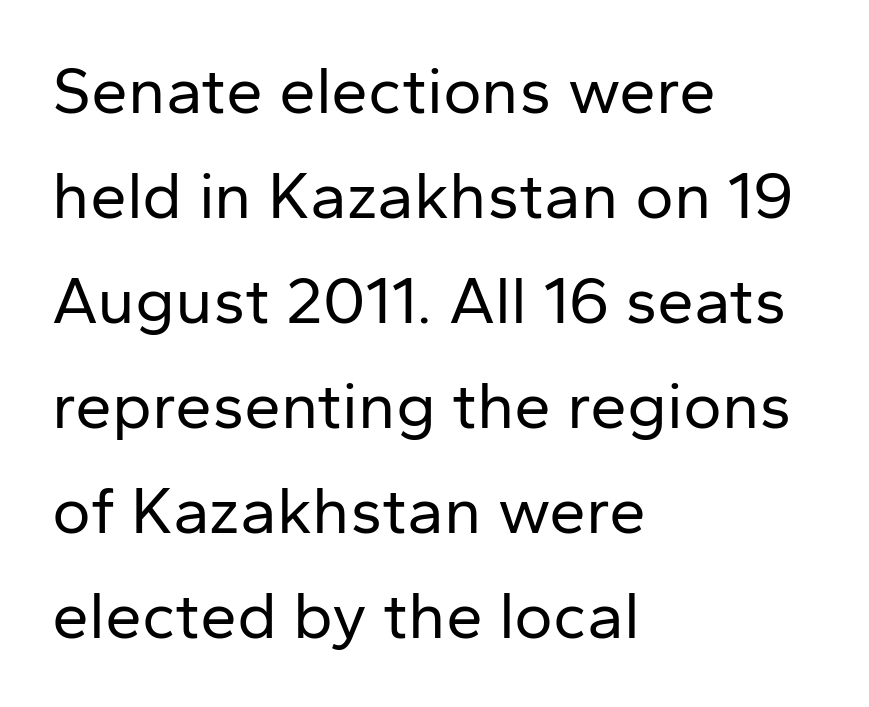
{"serif": "no", "italic": "no", "bold": "no", "weight": "regular", "width": "normal", "stroke_contrast": "low", "x_height": "medium", "monospaced": "no", "underline": "no", "align": "left", "line_spacing": "normal", "line_spacing_ratio": 1.59, "letter_spacing": "normal", "letter_spacing_em": 0.0, "glyph_px": 66}
